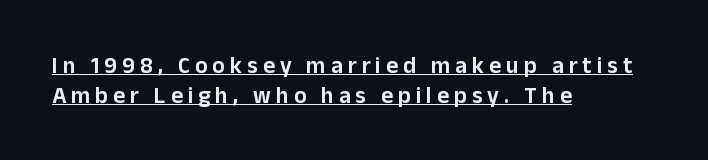
{"italic": "no", "underline": "yes", "align": "left", "line_spacing": "normal", "line_spacing_ratio": 1.3, "letter_spacing": "wide", "letter_spacing_em": 0.22, "glyph_px": 23}
